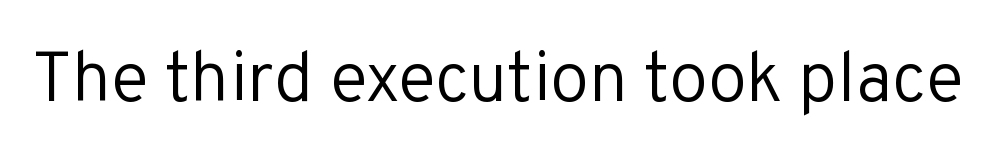
Vertical stems look standard width or narrower in stroke. The glyphs are unaccompanied by any horizontal stroke below them. Unlike italic type, these characters show no tilt at all. Honestly, the letter spacing is just normal — you wouldn't notice it. Varying glyph widths throughout — classic text-font behaviour.
